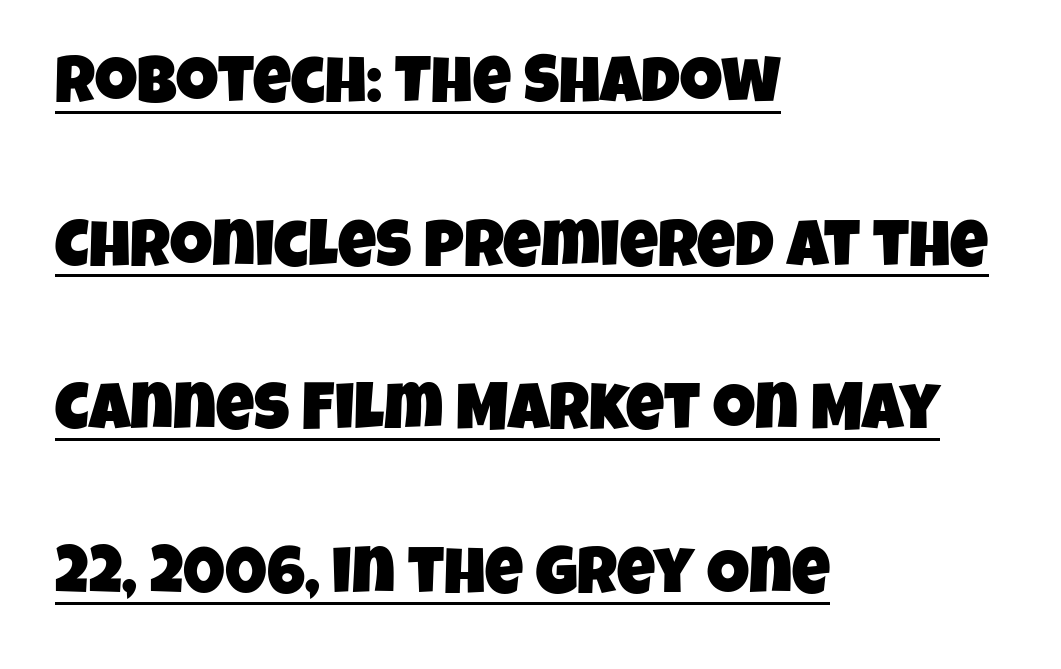
The image shows 66 px condensed sans-serif type; set left-aligned, loose line spacing (2.48x), normal letter spacing, underlined; low stroke contrast and a large x-height.
